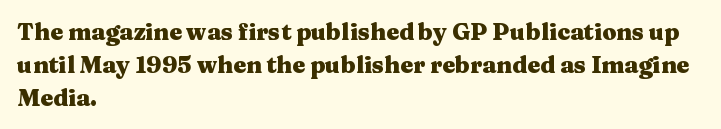
{"italic": "no", "bold": "yes", "underline": "no", "align": "left", "line_spacing": "normal", "line_spacing_ratio": 1.43, "letter_spacing": "normal", "letter_spacing_em": 0.0, "glyph_px": 23}
